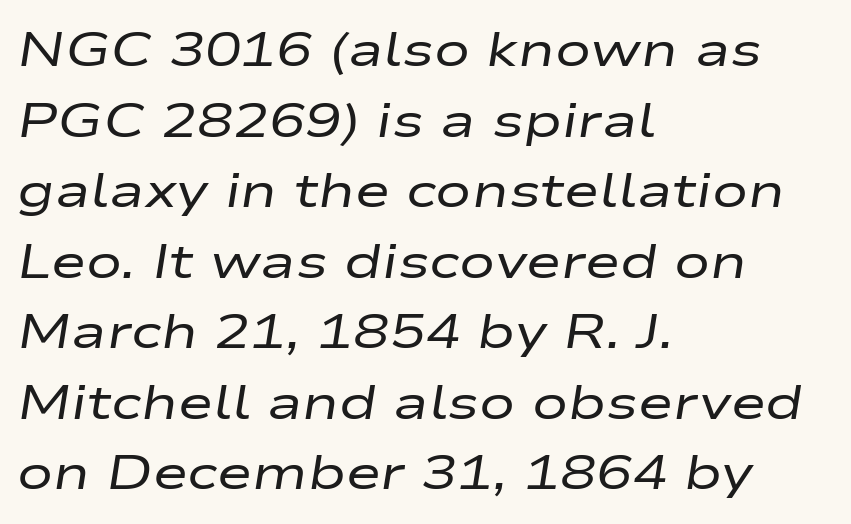
{"italic": "yes", "lean": "right", "slant_degrees": 9, "bold": "no", "weight": "regular", "width": "wide", "stroke_contrast": "low", "x_height": "medium", "monospaced": "no", "underline": "no", "align": "left", "line_spacing": "normal", "line_spacing_ratio": 1.47, "letter_spacing": "normal", "letter_spacing_em": 0.0, "glyph_px": 48}
